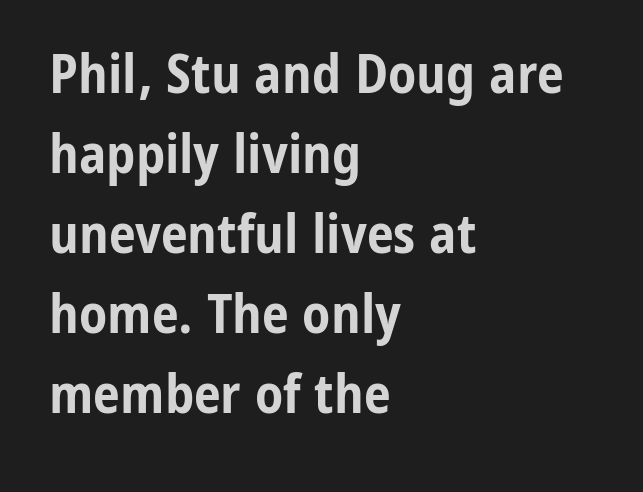
The image shows 54 px bold, condensed sans-serif type, upright; set left-aligned, normal line spacing (1.48x), normal letter spacing, not underlined; low stroke contrast and a medium x-height.
